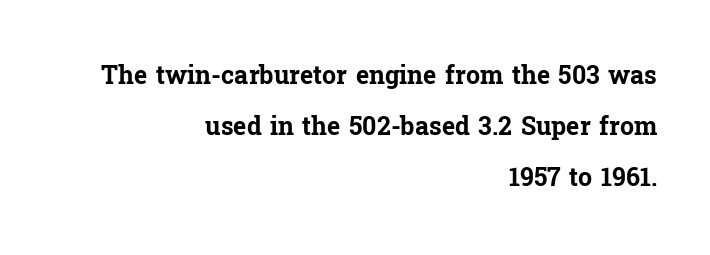
Bold? Absolutely — the strokes are thick and heavy. Does the lettering tilt? It doesn't — this is upright. The leading is generous, giving the passage an open texture. Caption: multi-line text, flush right, ragged left.
